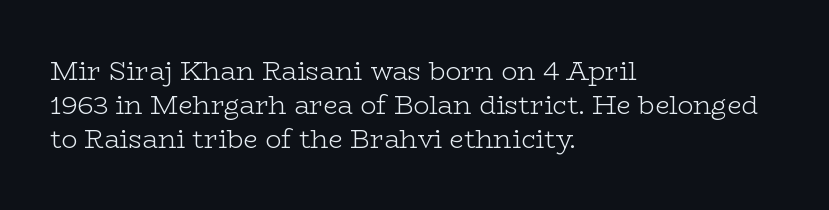
{"italic": "no", "bold": "no", "underline": "no", "align": "left", "line_spacing": "normal", "line_spacing_ratio": 1.31, "letter_spacing": "normal", "letter_spacing_em": 0.0, "glyph_px": 26}
